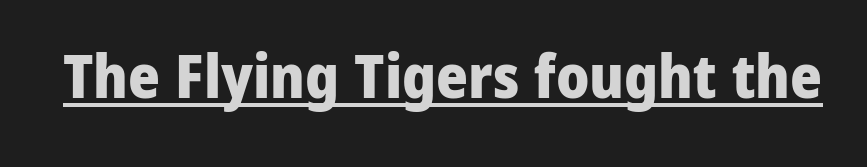
{"serif": "no", "italic": "no", "bold": "yes", "weight": "heavy", "width": "normal", "stroke_contrast": "low", "x_height": "medium", "monospaced": "no", "underline": "yes", "letter_spacing": "normal", "letter_spacing_em": 0.0, "glyph_px": 61}
